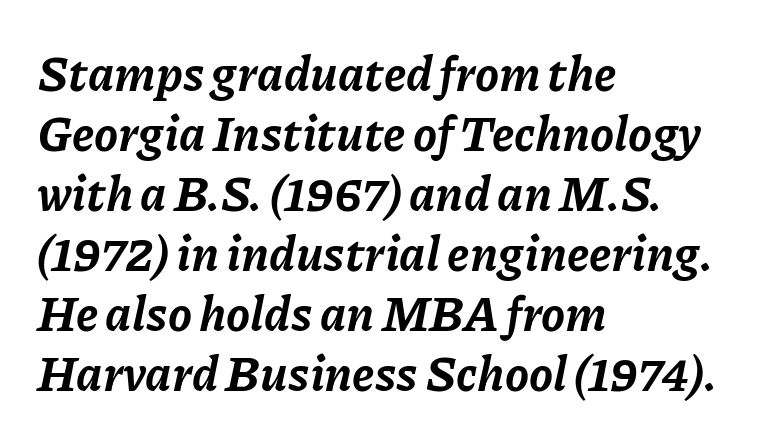
The image shows 48 px bold type, italic (leaning right); set left-aligned, normal line spacing (1.25x), normal letter spacing, not underlined; low stroke contrast and a medium x-height.
